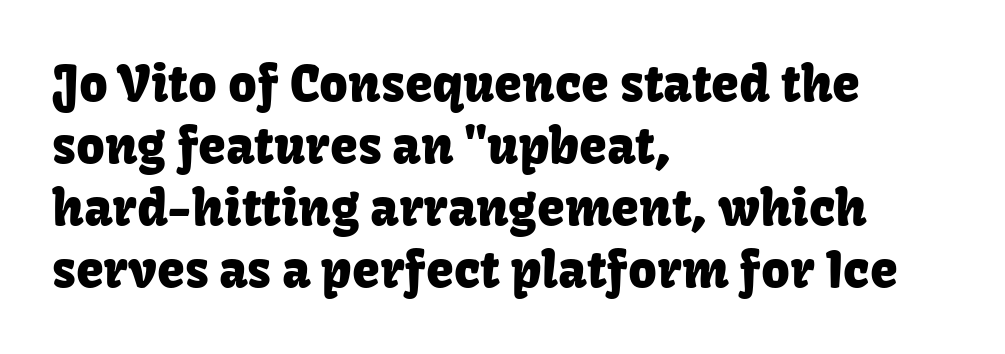
{"serif": "no", "italic": "no", "width": "normal", "stroke_contrast": "low", "x_height": "medium", "monospaced": "no", "underline": "no", "align": "left", "line_spacing_ratio": 1.24, "letter_spacing": "normal", "letter_spacing_em": 0.0, "glyph_px": 50}
